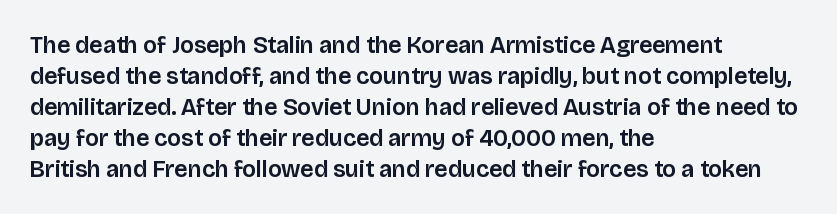
The image shows 24 px text type, upright; set left-aligned, normal line spacing (1.29x), normal letter spacing, not underlined.
